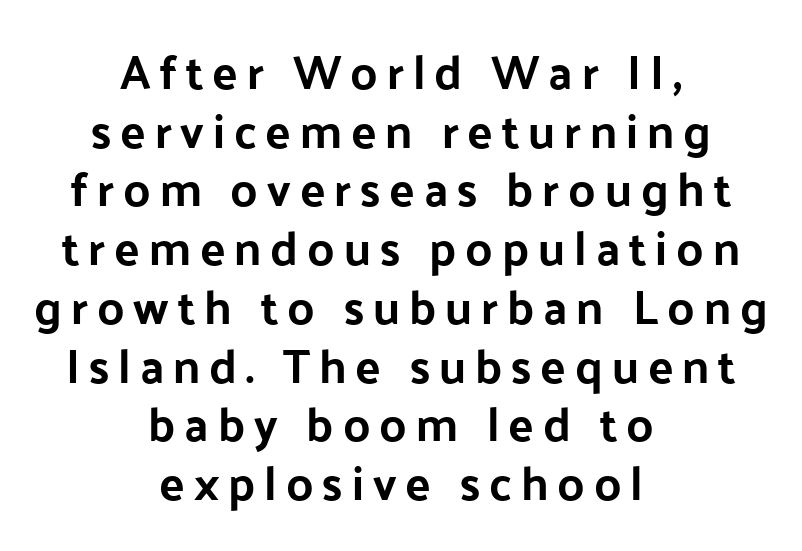
The image shows 47 px sans-serif type, upright; set centered, normal line spacing (1.25x), not underlined; low stroke contrast and a medium x-height.
